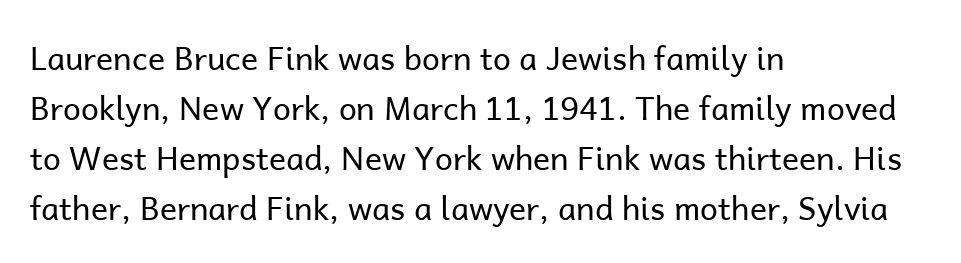
Spacing verdict: proportional, widths tailored to each character. Posture: upright roman. Each word holds together tightly as a unit, with standard inter-letter gaps. Decoration check: the copy has no underline. The typesetting does not lean heavy: it is not bold. The text was rendered using a sans face with plain stroke endings.
